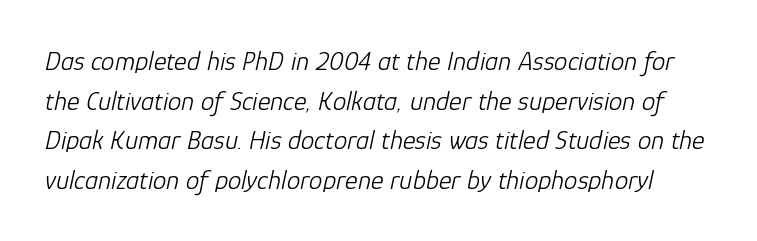
The image shows 27 px text type, italic (leaning right); set normal line spacing (1.47x), normal letter spacing, not underlined.
